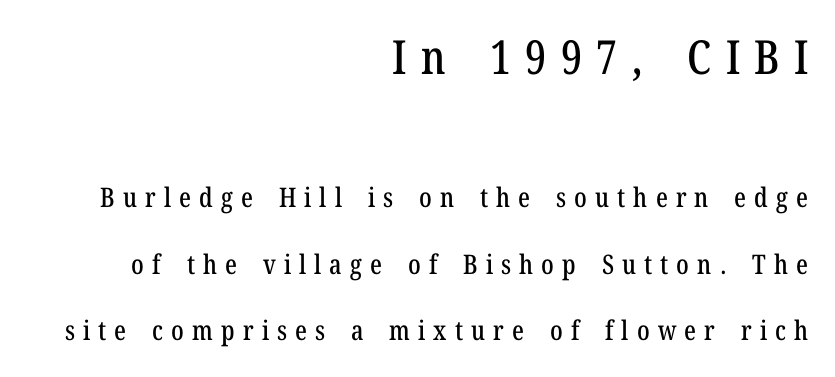
Q: Is the text italic (slanted)? A: No, it is upright.
Q: Is the typeface a serif or a sans-serif typeface? A: Serif.
Q: Is the text underlined? A: No.
Q: How is the paragraph aligned? A: Right-aligned.
Q: Is the spacing between letters normal or unusually wide? A: Unusually wide.
Q: Is the spacing between lines tight, normal or loose? A: Loose.
Q: Which block of text is set in a larger size, the first (top) or the second (bottom)? A: The first (top) one.
Q: Width (condensed, normal, or wide)? A: Condensed.
Q: Stroke contrast? A: Low.
Q: x-height? A: Medium.
Q: Monospaced? A: No.
